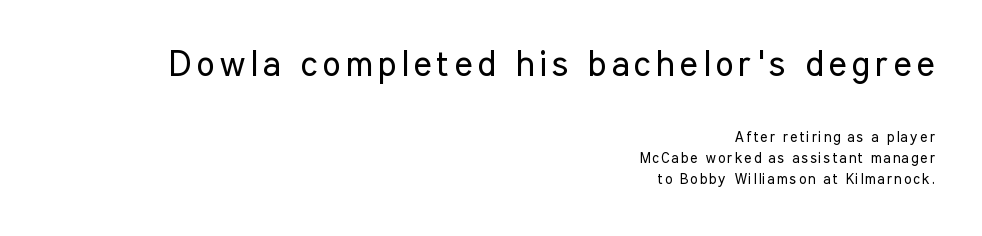
{"serif": "no", "italic": "no", "bold": "no", "weight": "regular", "width": "condensed", "stroke_contrast": "low", "x_height": "medium", "monospaced": "no", "underline": "no", "align": "right", "line_spacing": "normal", "line_spacing_ratio": 1.53, "larger_block": "first", "size_ratio": 2.5, "glyph_px": 35}
